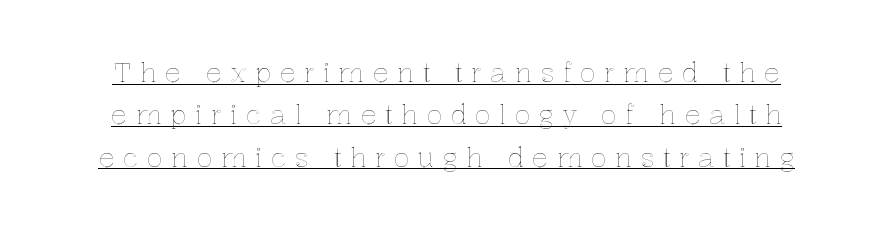
Q: Is the text italic (slanted)? A: No, it is upright.
Q: Is the text underlined? A: Yes.
Q: Is the spacing between letters normal or unusually wide? A: Unusually wide.
Q: Is the spacing between lines tight, normal or loose? A: Normal.
